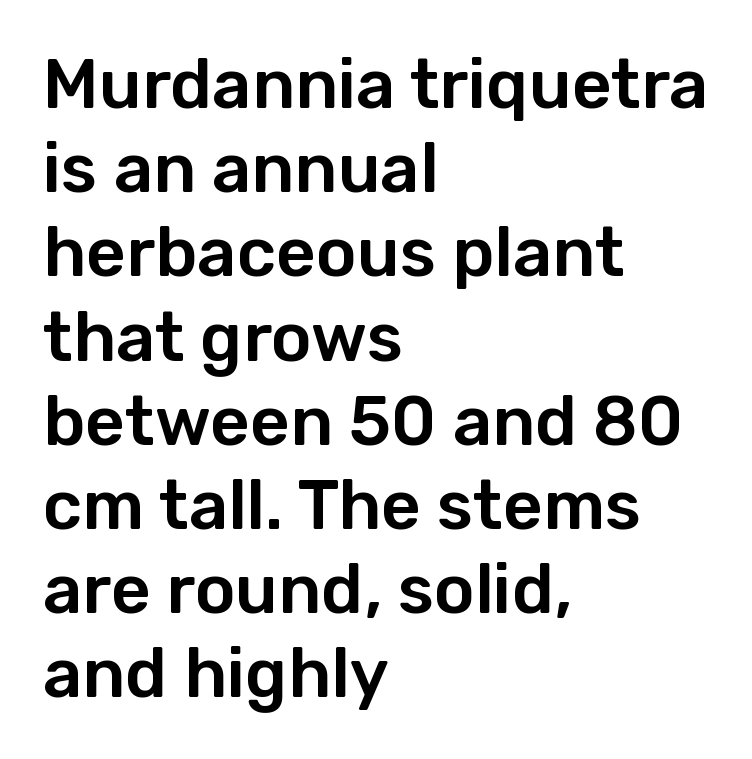
{"serif": "no", "italic": "no", "width": "normal", "stroke_contrast": "low", "x_height": "medium", "monospaced": "no", "underline": "no", "align": "left", "line_spacing_ratio": 1.22, "letter_spacing": "normal", "letter_spacing_em": 0.0, "glyph_px": 69}
